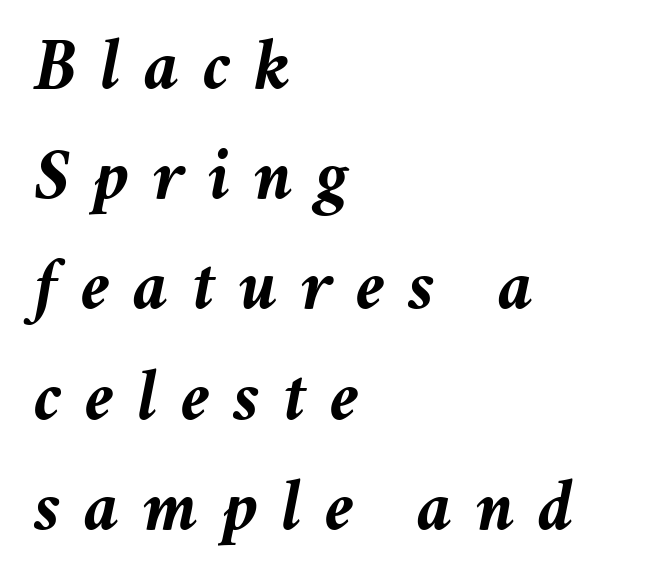
Casual observation: everything's shoved over to the left. Strokes here are thick enough to call this a true bold. The space between consecutive lines is moderate. You could not count columns in this text — the font is proportionally spaced. The passage shown has open, widely tracked lettering throughout. Clear beneath every line of the passage.
